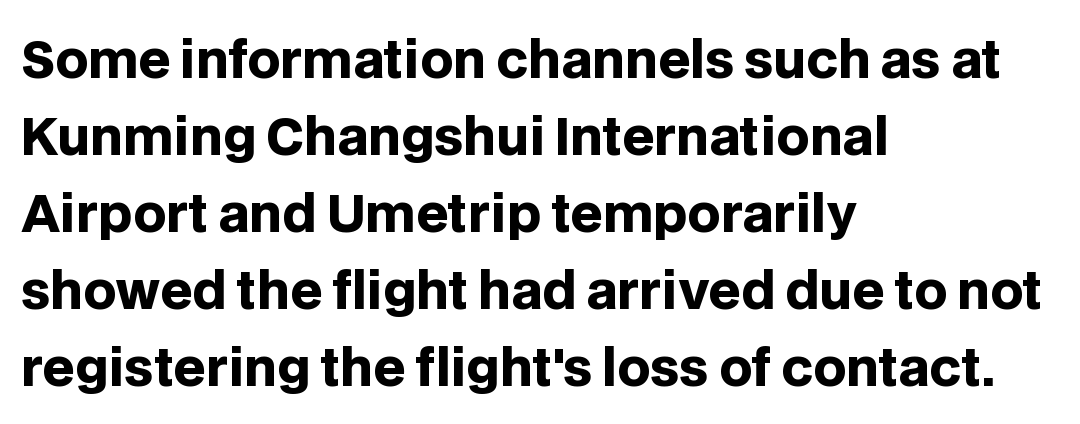
Nope, no serifs anywhere on these letters. Successive baselines arrive at the customary interval. The axis of the letterforms is exactly vertical. In terms of letterspacing, this is plain default setting. Spacing verdict: proportional, widths tailored to each character.
